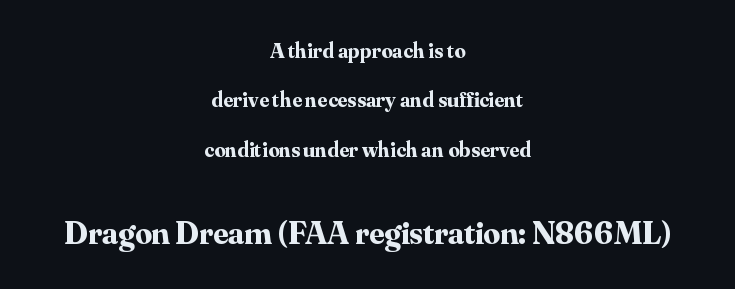
Casual observation: everything's sitting right in the middle. The typeface chosen for these lines features serifs. There is no visible air inserted between adjacent glyphs. Anything drawn beneath the words? Only blank space. These lines were composed using upright roman letters.
